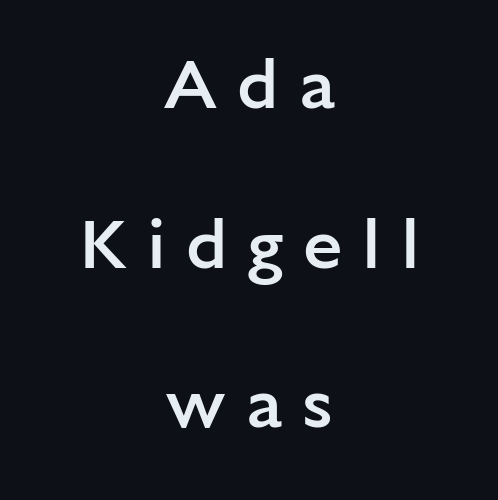
The image shows 71 px semibold sans-serif type, upright; set centered, loose line spacing (2.25x), unusually wide letter spacing (+0.28 em), not underlined; low stroke contrast and a medium x-height.
